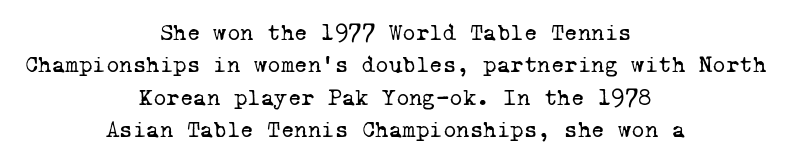
The passage shown is not underscored anywhere. Is there much room between lines? A standard amount, neither cramped nor airy. Where is the straight margin? There isn't one; the lines are centered. Stems and bowls with no extra thickness — not bold. The face used here is rendered with its standard letterfit.
